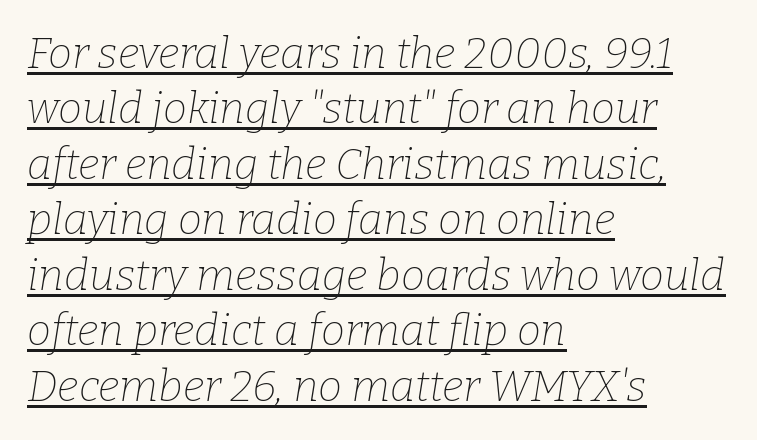
Q: Is the text bold? A: No.
Q: Is the text italic (slanted)? A: Yes, it leans right by about 9 degrees.
Q: Is the typeface a serif or a sans-serif typeface? A: Serif.
Q: Is the text underlined? A: Yes.
Q: How is the paragraph aligned? A: Left-aligned.
Q: Is the spacing between letters normal or unusually wide? A: Normal.
Q: Is the spacing between lines tight, normal or loose? A: Normal.
Q: Width (condensed, normal, or wide)? A: Normal.
Q: Stroke contrast? A: Low.
Q: x-height? A: Medium.
Q: Monospaced? A: No.
